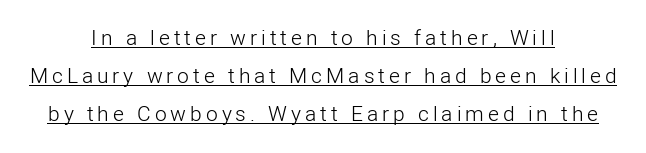
Every row of glyphs is offset so its center matches the block's center. The type sits square on the baseline with zero lean. Is the type heavy? It reads as light-to-regular instead. This is underlined copy, the kind a proofreader might mark for attention.
